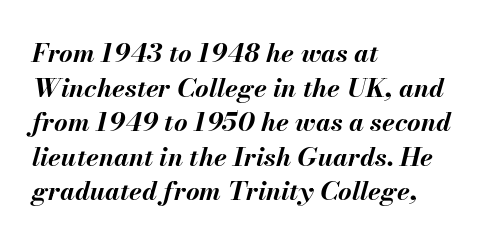
{"italic": "yes", "lean": "right", "slant_degrees": 13, "bold": "yes", "underline": "no", "align": "left", "line_spacing": "normal", "line_spacing_ratio": 1.33, "letter_spacing": "normal", "letter_spacing_em": 0.0, "glyph_px": 26}
